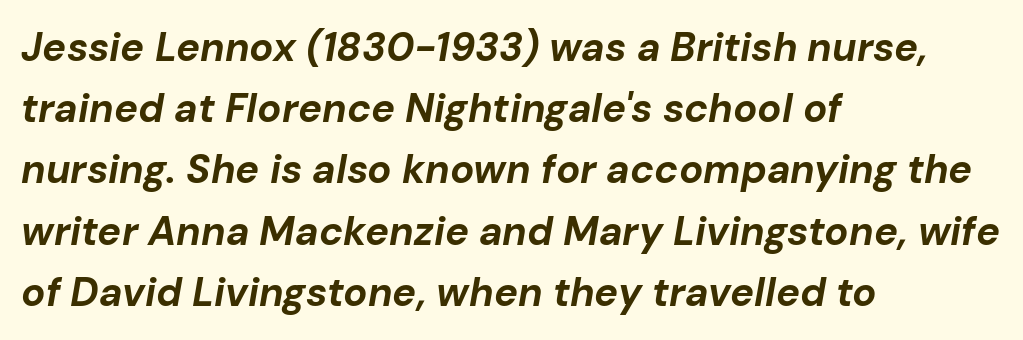
Do the characters align in a grid? No, the font is proportional. Tall strokes in this sample are angled rather than plumb. Glance below the letters and you will spot only blank space. Teacher's note: observe the even left margin — that is flush-left alignment. Does extra space separate the letters? No, they use regular spacing.
